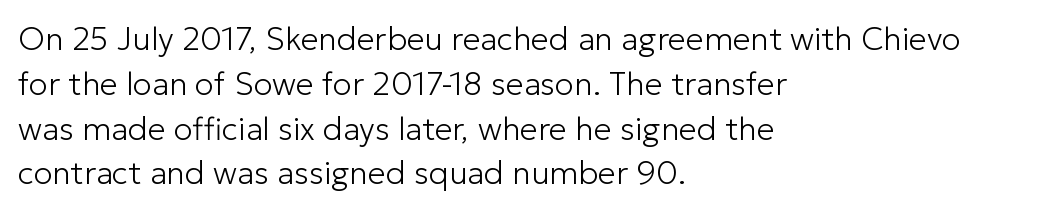
{"serif": "no", "italic": "no", "bold": "no", "weight": "light", "width": "normal", "stroke_contrast": "low", "x_height": "medium", "monospaced": "no", "underline": "no", "align": "left", "line_spacing": "normal", "line_spacing_ratio": 1.4, "letter_spacing": "normal", "letter_spacing_em": 0.0, "glyph_px": 32}
